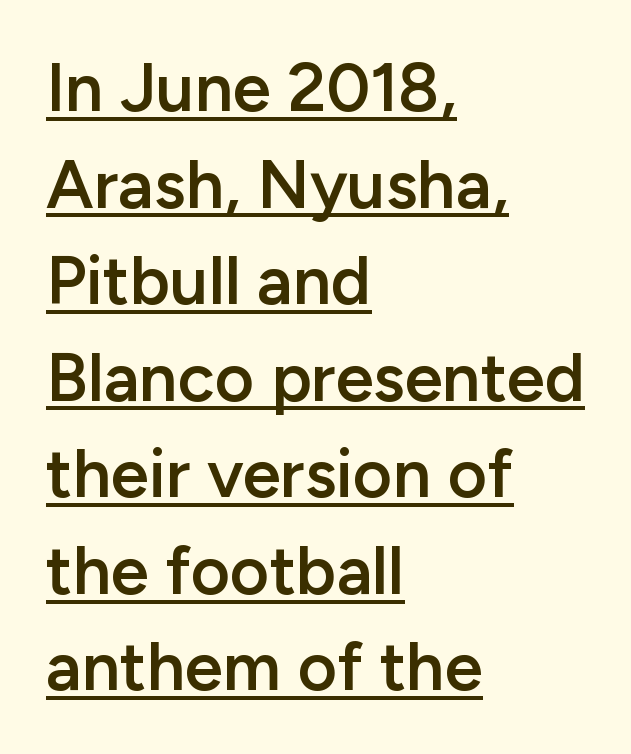
The image shows 68 px semibold sans-serif type, upright; set left-aligned, normal line spacing (1.42x), normal letter spacing, underlined; low stroke contrast and a medium x-height.
